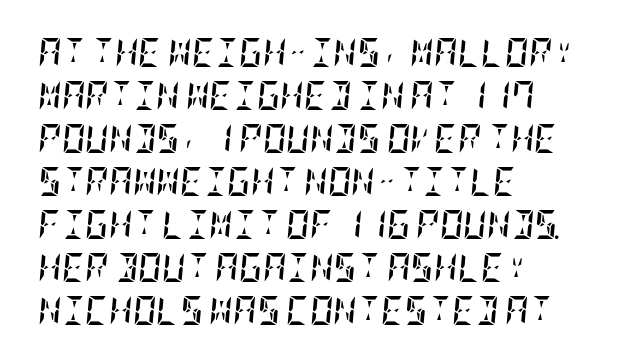
The image shows 29 px semibold, condensed type, italic (leaning right); set left-aligned, normal line spacing (1.48x), normal letter spacing, not underlined; low stroke contrast and a large x-height.
